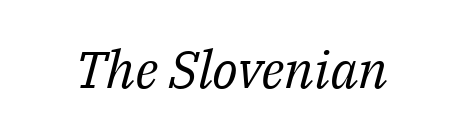
{"serif": "yes", "italic": "yes", "lean": "right", "slant_degrees": 14, "bold": "no", "weight": "regular", "width": "normal", "stroke_contrast": "medium", "x_height": "medium", "monospaced": "no", "underline": "no", "letter_spacing": "normal", "letter_spacing_em": 0.0, "glyph_px": 52}
